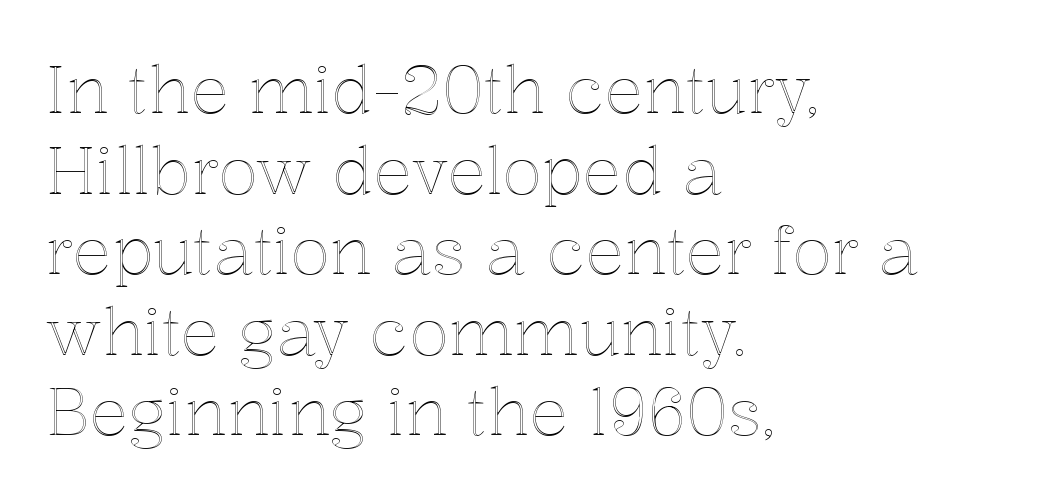
{"italic": "no", "width": "normal", "x_height": "medium", "monospaced": "no", "underline": "no", "align": "left", "line_spacing_ratio": 1.24, "letter_spacing": "normal", "letter_spacing_em": 0.0, "glyph_px": 65}
